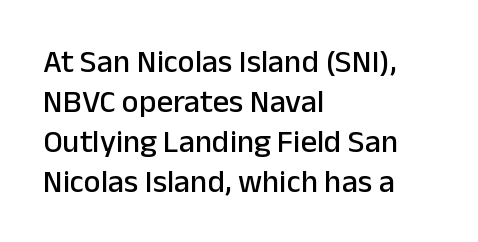
The typesetter chose a ragged-right arrangement here. Is there much room between lines? A standard amount, neither cramped nor airy. In terms of letterspacing, this is plain default setting. The typeface chosen for these lines omits serifs.
